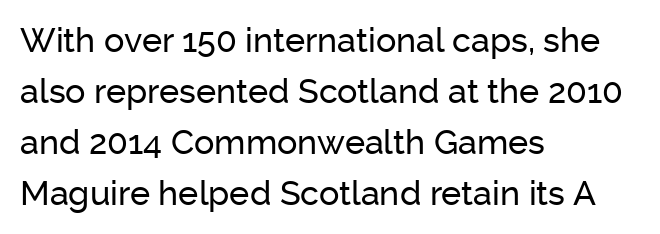
Here the glyphs are tracked normally, forming tight word shapes. Honestly, there is no underline to notice here at all. The typeface chosen for these lines omits serifs. Do the characters align in a grid? No, the font is proportional. Notice how the stems are strictly vertical — no italics here. Notice how descenders clear the ascenders below comfortably — that's standard leading.
